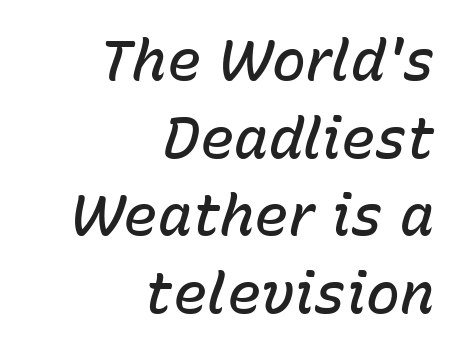
Q: Is the text bold? A: Semi-bold.
Q: Is the text italic (slanted)? A: Yes, it leans right by about 15 degrees.
Q: Is the text underlined? A: No.
Q: How is the paragraph aligned? A: Right-aligned.
Q: Is the spacing between letters normal or unusually wide? A: Normal.
Q: Is the spacing between lines tight, normal or loose? A: Normal.
Q: Width (condensed, normal, or wide)? A: Normal.
Q: Stroke contrast? A: Low.
Q: x-height? A: Medium.
Q: Monospaced? A: No.
